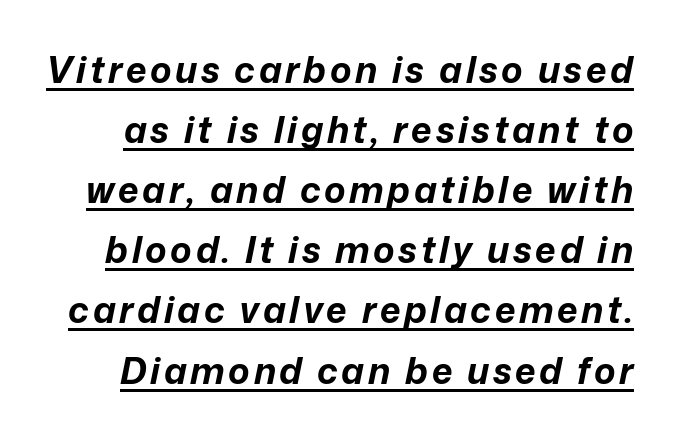
The image shows 36 px bold type, italic (leaning right); set normal line spacing (1.67x), underlined; low stroke contrast and a medium x-height.
